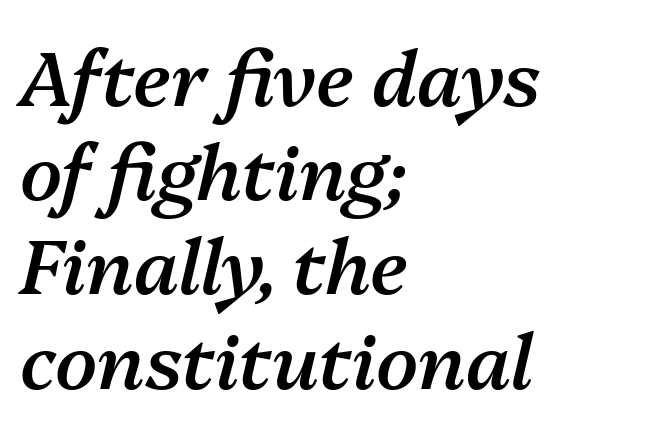
{"italic": "yes", "lean": "right", "slant_degrees": 13, "bold": "semi", "weight": "semibold", "width": "normal", "stroke_contrast": "medium", "x_height": "medium", "monospaced": "no", "underline": "no", "align": "left", "line_spacing_ratio": 1.24, "letter_spacing": "normal", "letter_spacing_em": 0.0, "glyph_px": 76}
